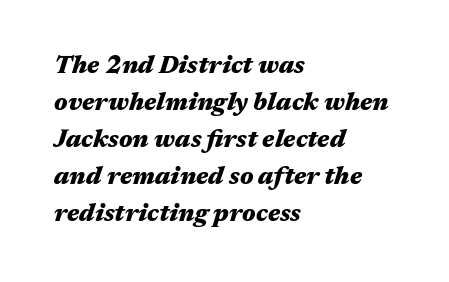
Posture: slanted. Is there much room between lines? A standard amount, neither cramped nor airy. The tracking reads as untouched default to a designer's eye. On the weight axis this lands at bold, roughly 700. Clear beneath every line of the passage.
